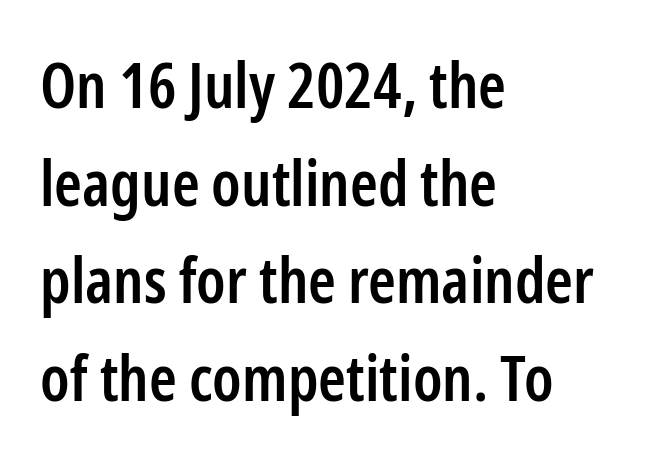
The characters look somewhat weighty, a semibold short of true bold. The typeface chosen for these lines omits serifs. Do the characters align in a grid? No, the font is proportional. The designer left line spacing at the default.
